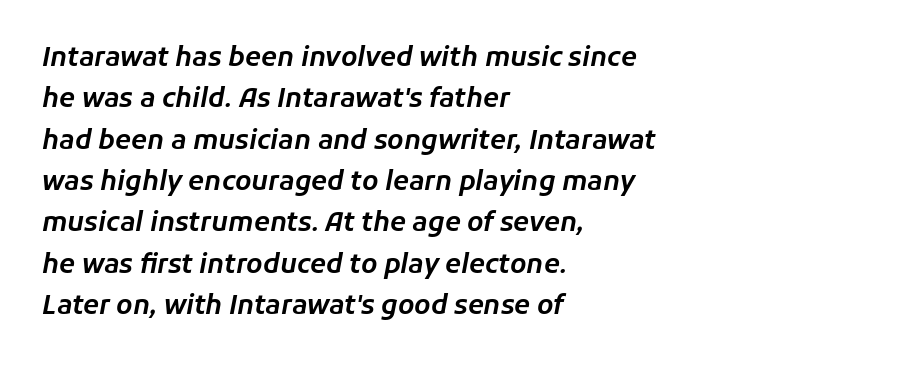
Observe the lean: these are italic letterforms. Horizontal bands of white between lines are of average thickness. The line texture is even and compact thanks to regular tracking. The paragraph has a hard left edge and a soft right edge. The space directly below the letters is spotless.
